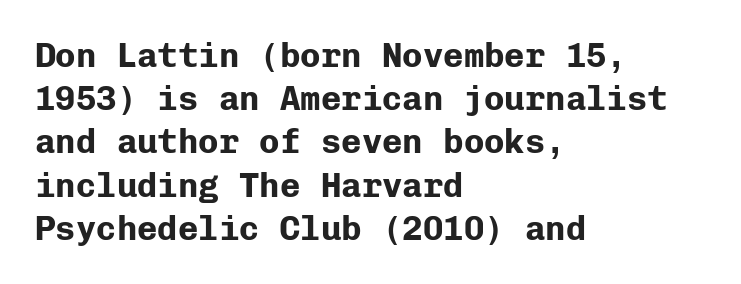
Looks like terminal output: every glyph gets an equal slot. Unlike italic type, these characters show no tilt at all. The space between consecutive lines is moderate. The foot of each line stays bare and open.
